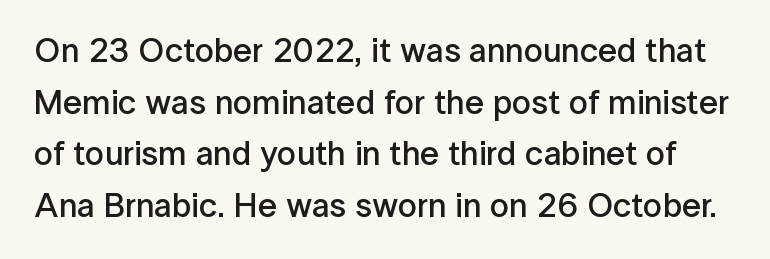
Each glyph is drawn with semibold strokes, heavier than normal yet not fully bold. Stroke terminals: plain, sans-serif. The rendering uses natural spacing where letterforms have individual widths. There is no visible air inserted between adjacent glyphs. Italic: no, the glyphs are upright roman. Honestly, the row spacing looks completely unremarkable.
